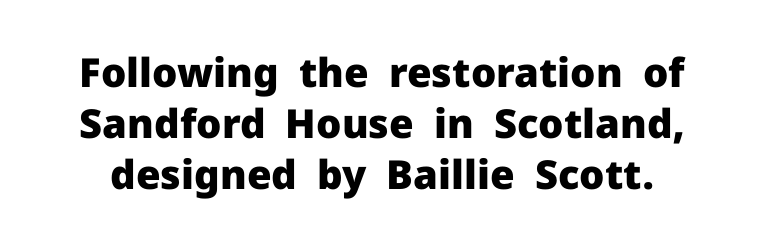
The image shows 40 px heavy sans-serif type, upright; set normal line spacing (1.28x), normal letter spacing, not underlined; low stroke contrast and a medium x-height.
